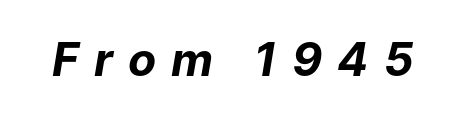
Set as a true bold cut, around the 700 mark. Each letter keeps its own natural width here, so spacing adapts to shape. Nobody drew a line under any word here. Characters are canted at an angle relative to the baseline's perpendicular.
